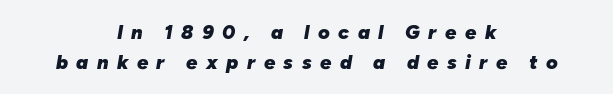
Q: Is the text bold? A: Yes.
Q: Is the text italic (slanted)? A: Yes, it leans right by about 10 degrees.
Q: Is the text underlined? A: No.
Q: How is the paragraph aligned? A: Centered.
Q: Is the spacing between letters normal or unusually wide? A: Unusually wide.
Q: Is the spacing between lines tight, normal or loose? A: Normal.
